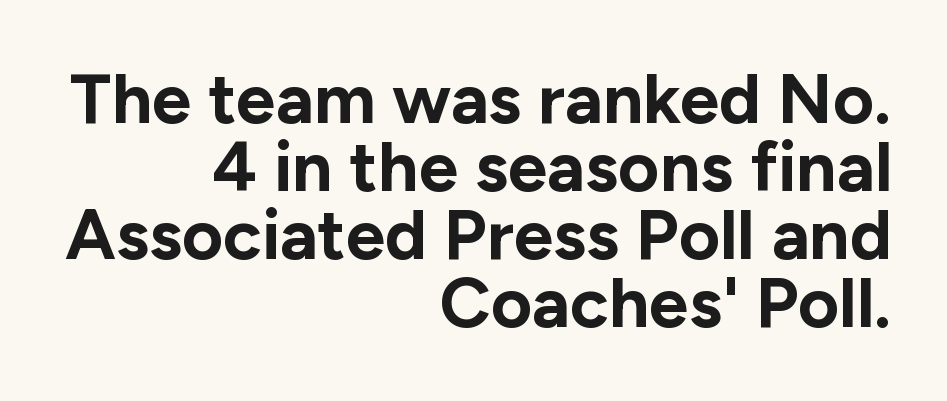
{"serif": "no", "italic": "no", "bold": "yes", "weight": "bold", "width": "normal", "stroke_contrast": "low", "x_height": "medium", "monospaced": "no", "underline": "no", "align": "right", "line_spacing": "tight", "line_spacing_ratio": 0.96, "letter_spacing": "normal", "letter_spacing_em": 0.0, "glyph_px": 71}
